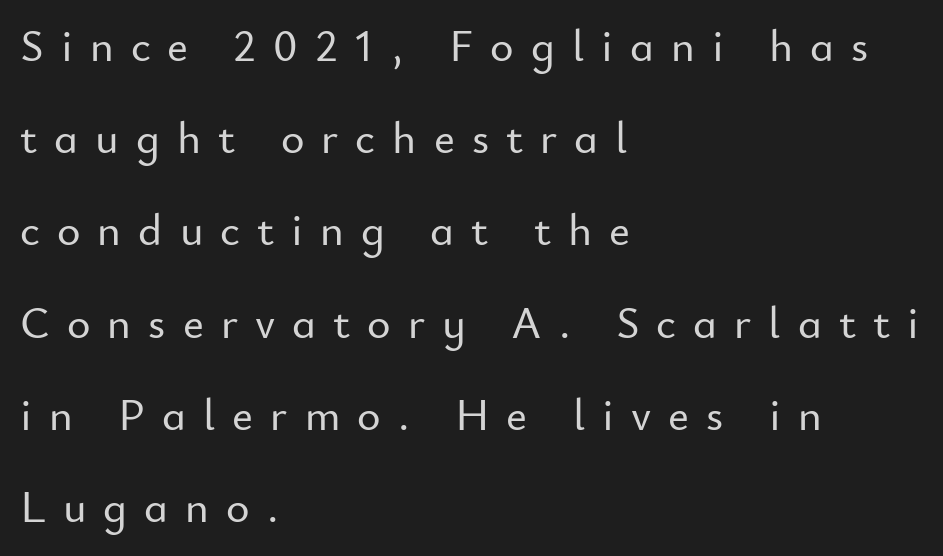
Q: Is the text italic (slanted)? A: No, it is upright.
Q: Is the typeface a serif or a sans-serif typeface? A: Sans-serif.
Q: Is the text underlined? A: No.
Q: How is the paragraph aligned? A: Left-aligned.
Q: Is the spacing between letters normal or unusually wide? A: Unusually wide.
Q: Is the spacing between lines tight, normal or loose? A: Loose.
Q: Width (condensed, normal, or wide)? A: Normal.
Q: Stroke contrast? A: Low.
Q: x-height? A: Small.
Q: Monospaced? A: No.
